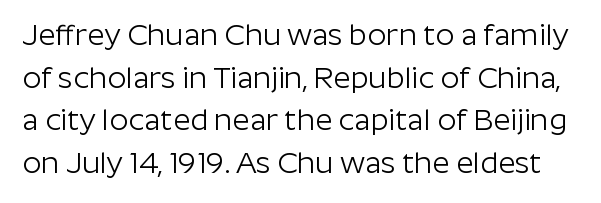
Summary of weight: not heavy and not bold. Standard letterfit; no display-style spreading of the glyphs. Notice how the stems are strictly vertical — no italics here. Rows of type keep a routine distance in the vertical direction.
